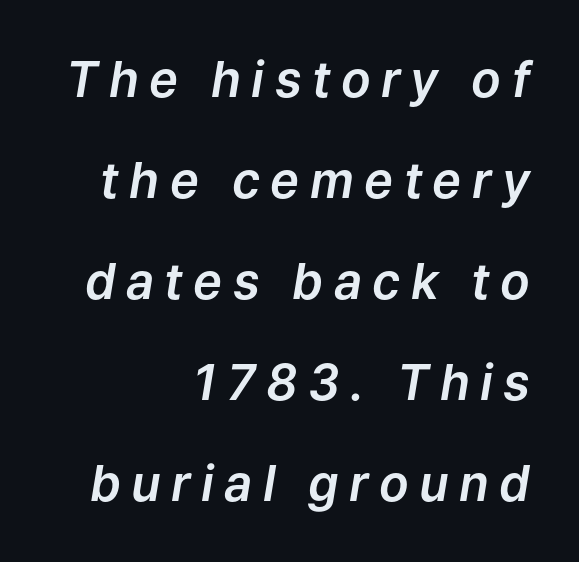
Q: Is the text italic (slanted)? A: Yes, it leans right by about 9 degrees.
Q: Is the text underlined? A: No.
Q: How is the paragraph aligned? A: Right-aligned.
Q: Is the spacing between letters normal or unusually wide? A: Unusually wide.
Q: Is the spacing between lines tight, normal or loose? A: Loose.
Q: Width (condensed, normal, or wide)? A: Normal.
Q: Stroke contrast? A: Low.
Q: x-height? A: Medium.
Q: Monospaced? A: No.
